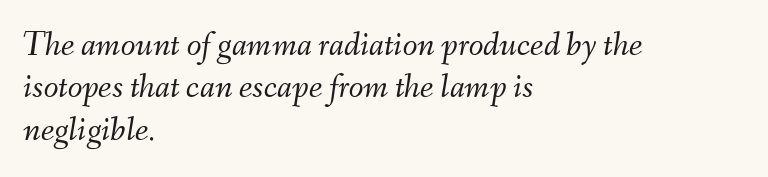
Compared with ordinary roman type, these characters are visibly tilted. Here the glyphs are tracked normally, forming tight word shapes. The letters look calm and open, with moderate or lighter stems. All the whitespace from short lines collects on the right. Horizontal bands of white between lines are of average thickness.
